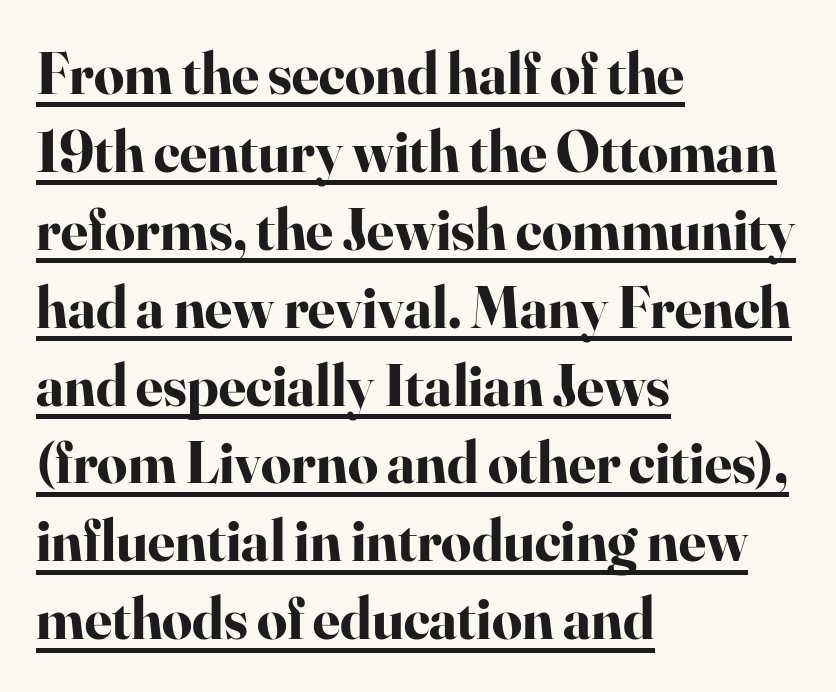
Q: Is the text bold? A: Yes.
Q: Is the text italic (slanted)? A: No, it is upright.
Q: Is the typeface a serif or a sans-serif typeface? A: Serif.
Q: Is the text underlined? A: Yes.
Q: How is the paragraph aligned? A: Left-aligned.
Q: Is the spacing between letters normal or unusually wide? A: Normal.
Q: Is the spacing between lines tight, normal or loose? A: Normal.
Q: Width (condensed, normal, or wide)? A: Normal.
Q: Stroke contrast? A: High.
Q: x-height? A: Small.
Q: Monospaced? A: No.
